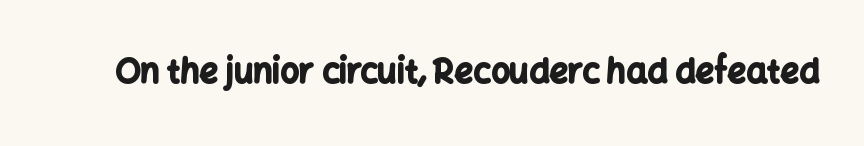
{"serif": "no", "italic": "no", "bold": "yes", "weight": "bold", "width": "normal", "stroke_contrast": "low", "x_height": "medium", "monospaced": "no", "underline": "no", "letter_spacing": "normal", "letter_spacing_em": 0.0, "glyph_px": 33}
